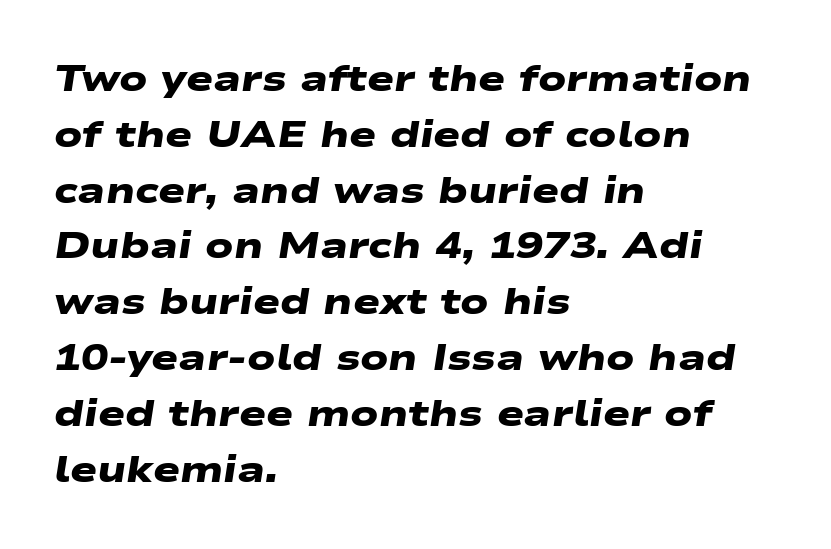
Horizontal bands of white between lines are of average thickness. Spacing between characters is what you'd get straight out of the box. Bold? Absolutely — the strokes are thick and heavy. Unlike a traditional serif, this face leaves its strokes unadorned. Proportional: the letters do not fall into vertical columns.
